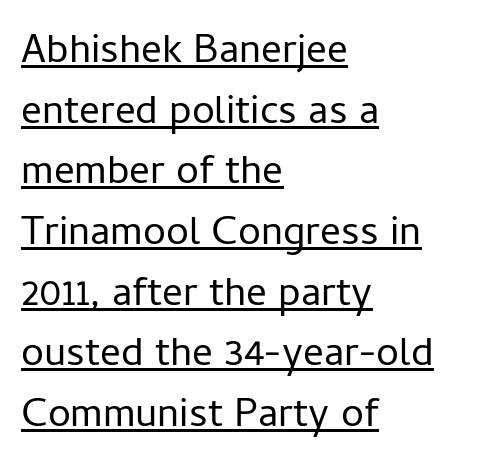
The image shows 41 px regular-weight sans-serif type, upright; set left-aligned, normal line spacing (1.48x), normal letter spacing, underlined; low stroke contrast and a medium x-height.
